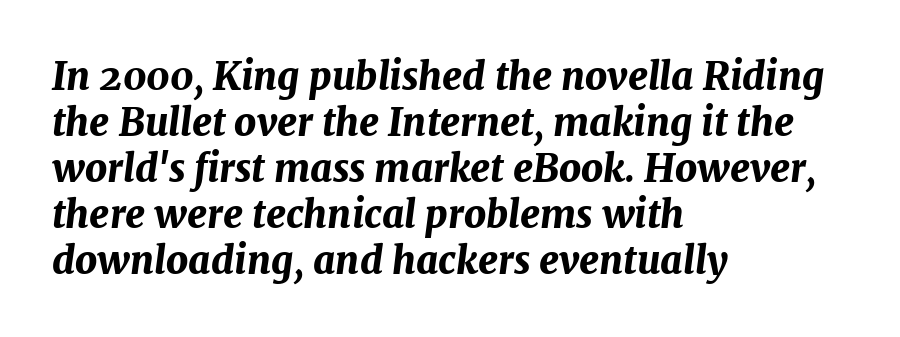
Q: Is the text bold? A: Yes.
Q: Is the text italic (slanted)? A: Yes, it leans right by about 7 degrees.
Q: Is the text underlined? A: No.
Q: How is the paragraph aligned? A: Left-aligned.
Q: Is the spacing between letters normal or unusually wide? A: Normal.
Q: Width (condensed, normal, or wide)? A: Normal.
Q: Stroke contrast? A: Medium.
Q: x-height? A: Medium.
Q: Monospaced? A: No.
